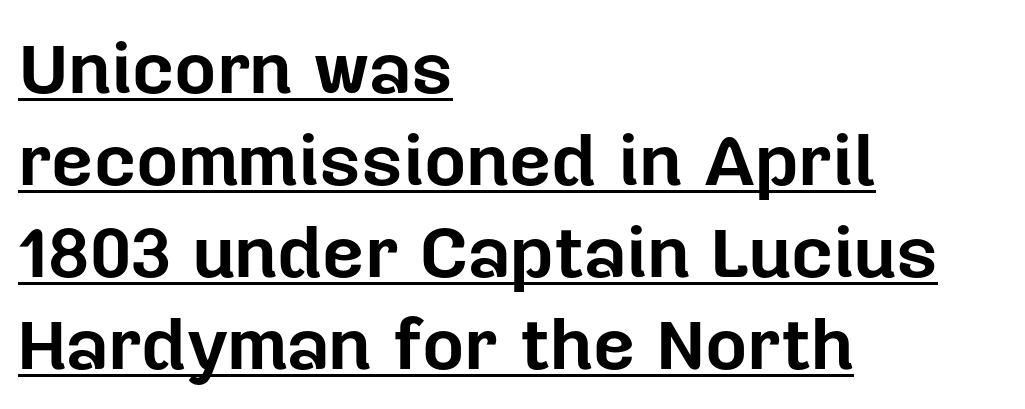
The image shows 73 px bold sans-serif type, upright; set left-aligned, normal line spacing (1.26x), normal letter spacing, underlined; low stroke contrast and a medium x-height.
